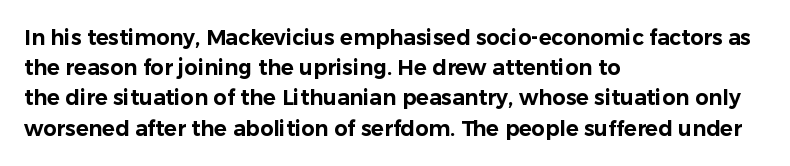
The image shows 21 px text type, upright; set left-aligned, normal line spacing (1.44x), normal letter spacing, not underlined.
